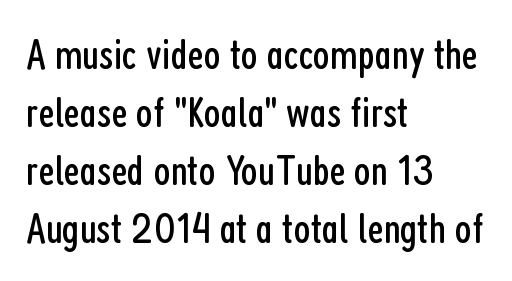
{"serif": "no", "italic": "no", "bold": "no", "weight": "regular", "width": "condensed", "stroke_contrast": "low", "x_height": "medium", "monospaced": "no", "underline": "no", "align": "left", "line_spacing": "normal", "line_spacing_ratio": 1.32, "letter_spacing": "normal", "letter_spacing_em": 0.0, "glyph_px": 44}
